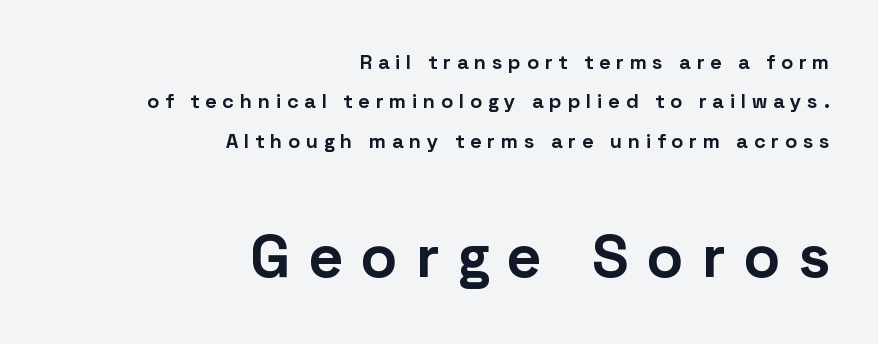
{"serif": "no", "italic": "no", "bold": "yes", "weight": "bold", "width": "normal", "stroke_contrast": "low", "x_height": "medium", "monospaced": "no", "underline": "no", "align": "right", "line_spacing": "loose", "line_spacing_ratio": 1.97, "letter_spacing": "wide", "letter_spacing_em": 0.31, "larger_block": "second", "size_ratio": 3.05, "glyph_px": 61}
